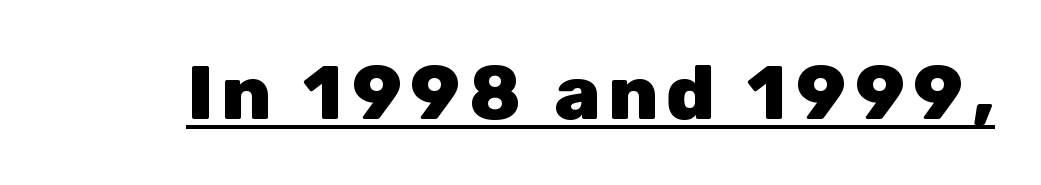
No feet cap the strokes, marking this as sans-serif type. Has an underline been added? It has. Designer's note — italics off, roman on. Proportional: the letters do not fall into vertical columns. In terms of weight, the rendering is a true, heavy bold.
